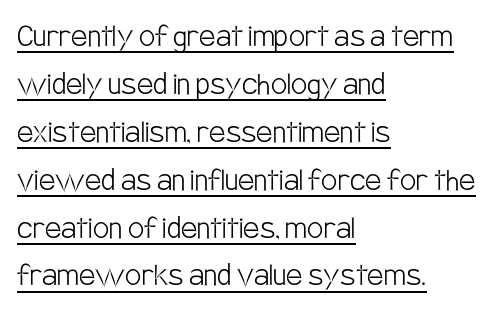
{"serif": "no", "italic": "no", "bold": "no", "weight": "light", "width": "condensed", "stroke_contrast": "low", "x_height": "large", "monospaced": "no", "underline": "yes", "align": "left", "line_spacing": "normal", "line_spacing_ratio": 1.33, "letter_spacing": "normal", "letter_spacing_em": 0.0, "glyph_px": 36}
